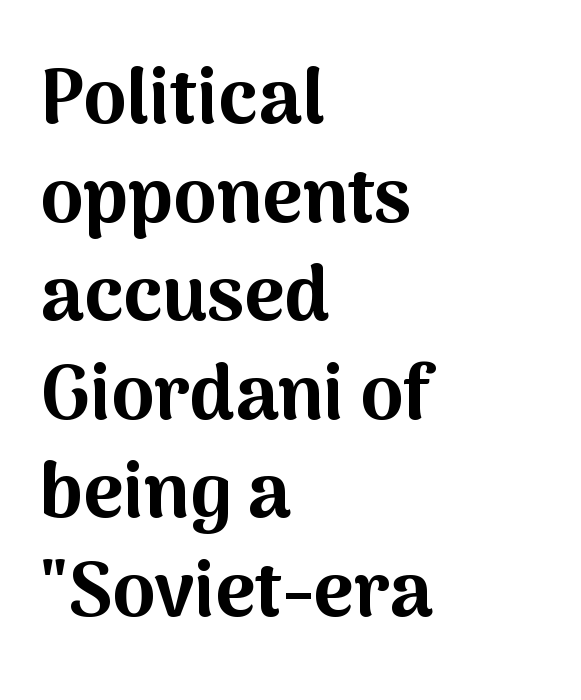
The vertical gap from one line to the next is medium. Character widths vary here, with narrow letters taking less room than wide ones. Beneath every word, the page is bare. The letters stand upright; this is a roman face. Caption: multi-line text, flush left, ragged right.
